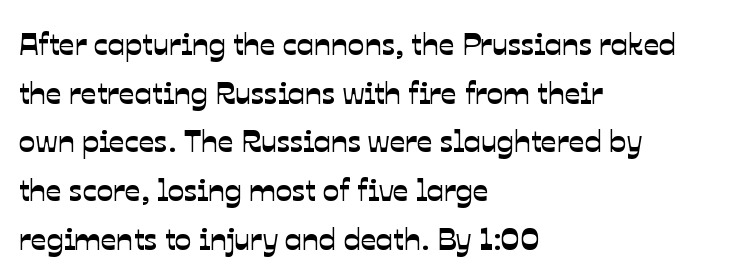
Q: Is the typeface a serif or a sans-serif typeface? A: Sans-serif.
Q: Is the text underlined? A: No.
Q: How is the paragraph aligned? A: Left-aligned.
Q: Is the spacing between letters normal or unusually wide? A: Normal.
Q: Is the spacing between lines tight, normal or loose? A: Normal.
Q: Width (condensed, normal, or wide)? A: Normal.
Q: Stroke contrast? A: Low.
Q: x-height? A: Medium.
Q: Monospaced? A: No.
